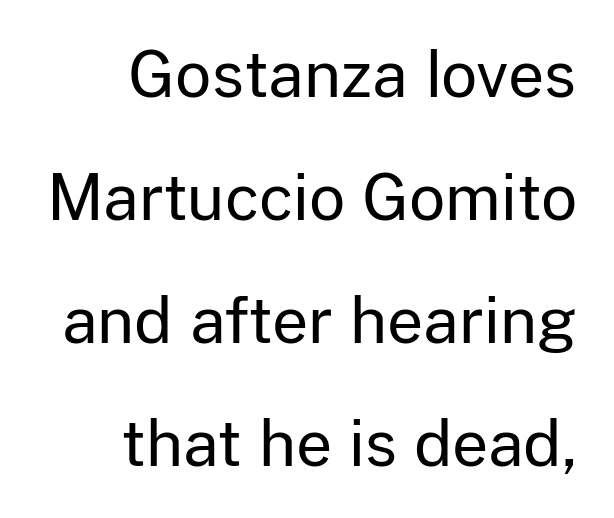
The image shows 63 px regular-weight sans-serif type, upright; set right-aligned, loose line spacing (1.95x), normal letter spacing, not underlined; low stroke contrast and a medium x-height.
